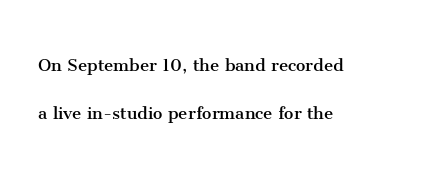
Q: Is the text bold? A: No.
Q: Is the text italic (slanted)? A: No, it is upright.
Q: Is the text underlined? A: No.
Q: How is the paragraph aligned? A: Left-aligned.
Q: Is the spacing between letters normal or unusually wide? A: Normal.
Q: Is the spacing between lines tight, normal or loose? A: Loose.
